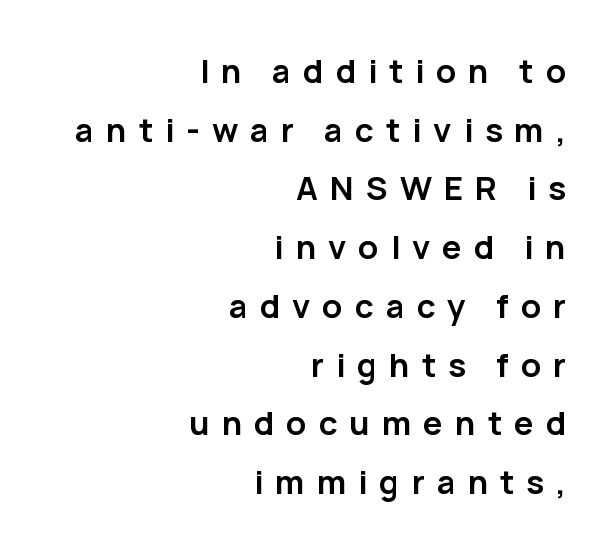
The letters stand upright; this is a roman face. Proportional: the letters do not fall into vertical columns. Set as a true bold cut, around the 700 mark. Observe the wide spacing: letters keep a clear distance from each other. Classification — sans serif.
